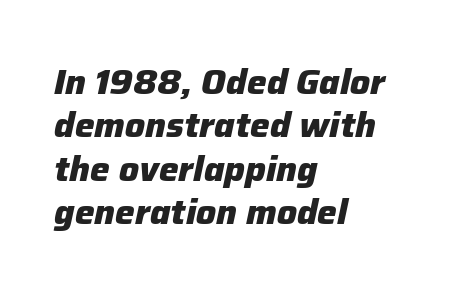
Q: Is the text bold? A: Yes.
Q: Is the text italic (slanted)? A: Yes, it leans right by about 12 degrees.
Q: Is the text underlined? A: No.
Q: How is the paragraph aligned? A: Left-aligned.
Q: Is the spacing between letters normal or unusually wide? A: Normal.
Q: Width (condensed, normal, or wide)? A: Normal.
Q: Stroke contrast? A: Low.
Q: x-height? A: Medium.
Q: Monospaced? A: No.
